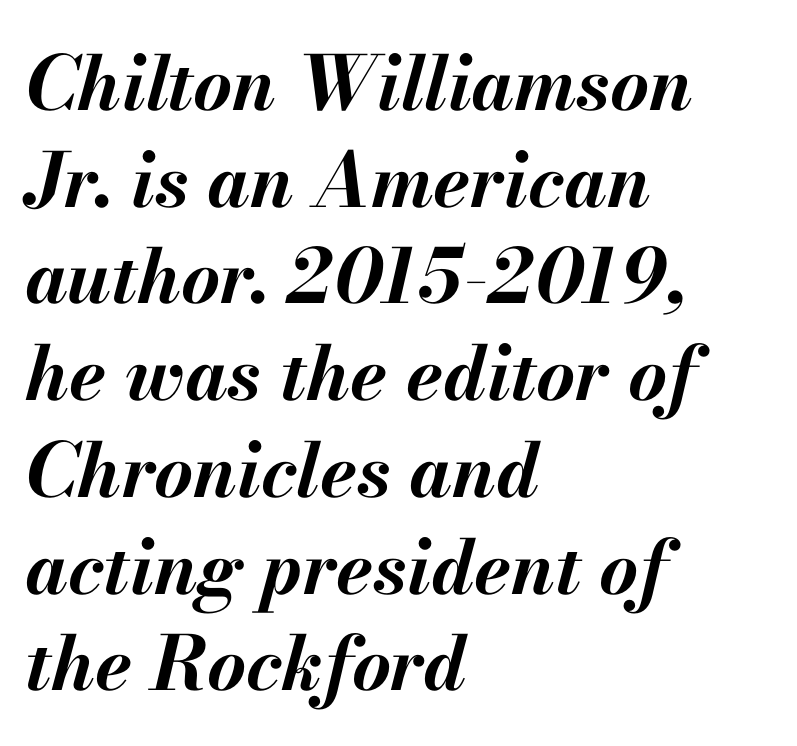
The image shows 75 px bold type, italic (leaning right); set left-aligned, normal line spacing (1.29x), normal letter spacing, not underlined; medium stroke contrast and a small x-height.
